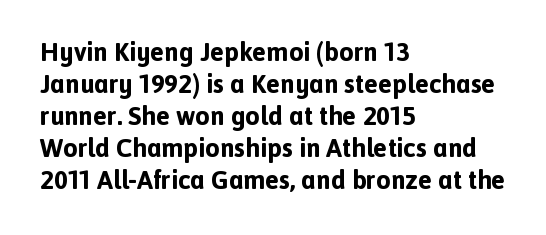
Q: Is the text bold? A: Yes.
Q: Is the text italic (slanted)? A: No, it is upright.
Q: Is the text underlined? A: No.
Q: How is the paragraph aligned? A: Left-aligned.
Q: Is the spacing between letters normal or unusually wide? A: Normal.
